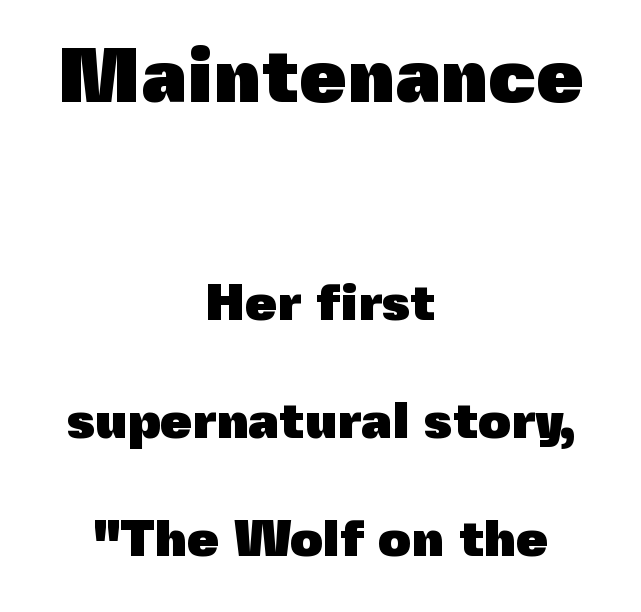
{"serif": "no", "italic": "no", "bold": "yes", "weight": "heavy", "width": "normal", "x_height": "medium", "monospaced": "no", "underline": "no", "align": "center", "line_spacing": "loose", "line_spacing_ratio": 2.31, "letter_spacing": "normal", "letter_spacing_em": 0.0, "larger_block": "first", "size_ratio": 1.49, "glyph_px": 76}
